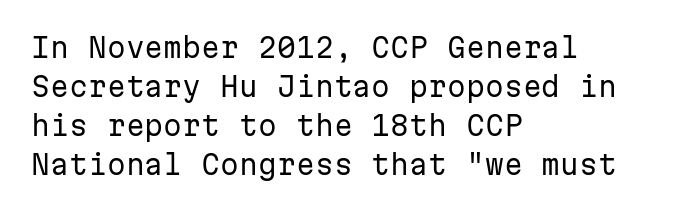
Nothing heavy about these letters — not bold at all. The block of text has a typical density, with ordinary space between rows. Posture: straight, roman, zero tilt. Quick note: underline off. The letterforms sit shoulder to shoulder at normal distance.
